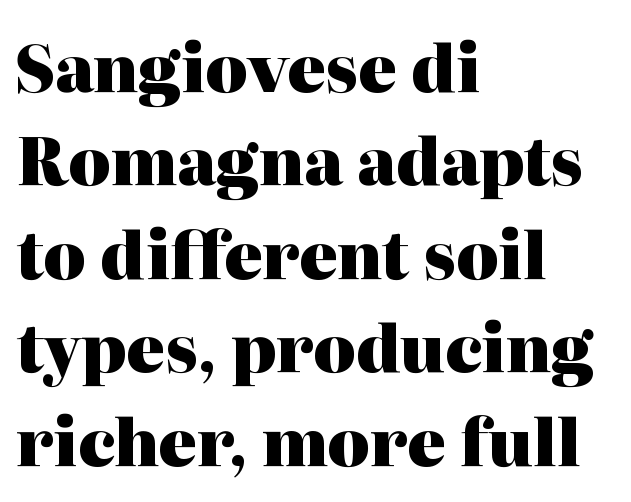
The image shows 64 px heavy serif type, upright; set left-aligned, normal line spacing (1.46x), normal letter spacing, not underlined; high stroke contrast and a medium x-height.
